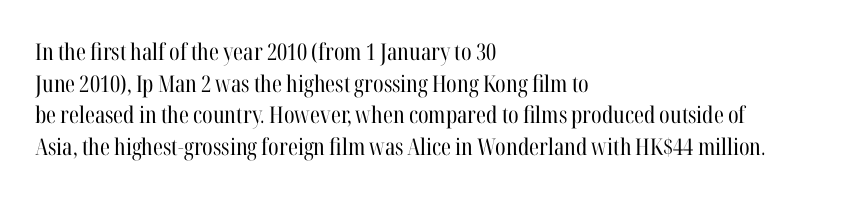
Q: Is the text bold? A: No.
Q: Is the text italic (slanted)? A: No, it is upright.
Q: Is the text underlined? A: No.
Q: How is the paragraph aligned? A: Left-aligned.
Q: Is the spacing between letters normal or unusually wide? A: Normal.
Q: Is the spacing between lines tight, normal or loose? A: Normal.
